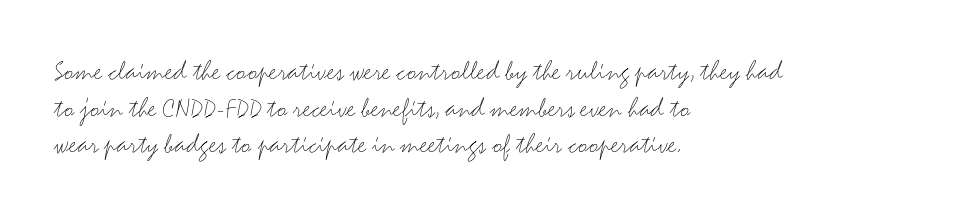
The image shows 29 px light, wide sans-serif type; set left-aligned, normal line spacing (1.26x), normal letter spacing, not underlined; medium stroke contrast and a small x-height.
